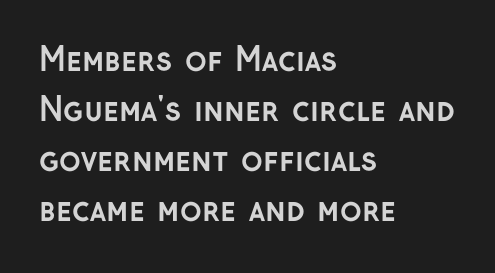
Bare-footed words on every line. Notice how thick the strokes are: this is what a full bold looks like. The paragraph shown leans on its left margin. Does the leading feel generous? No, just average. In terms of posture, this sample is upright.
